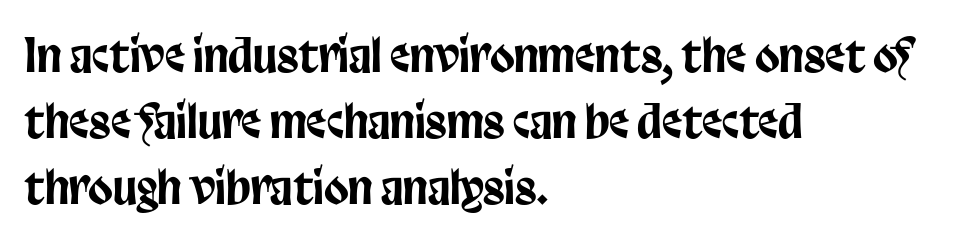
The image shows 45 px condensed sans-serif type, upright; set left-aligned, normal line spacing (1.47x), normal letter spacing, not underlined; low stroke contrast and a large x-height.
